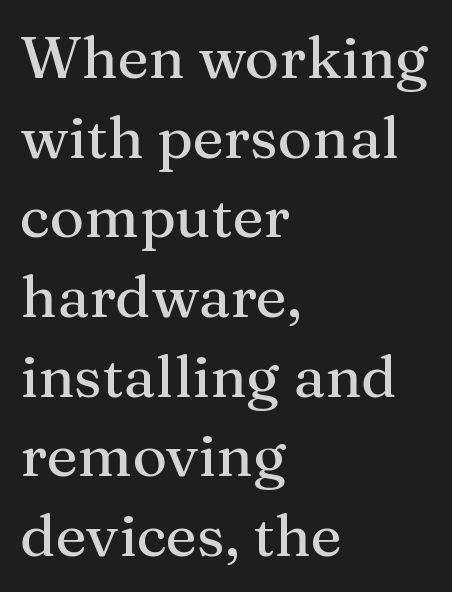
The image shows 59 px serif type, upright; set left-aligned, normal line spacing (1.35x), normal letter spacing, not underlined; medium stroke contrast and a medium x-height.
